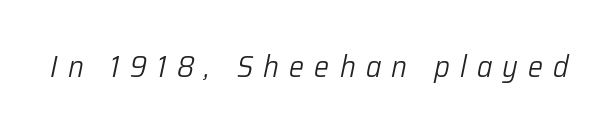
Q: Is the text bold? A: No.
Q: Is the text italic (slanted)? A: Yes, it leans right by about 12 degrees.
Q: Is the text underlined? A: No.
Q: Is the spacing between letters normal or unusually wide? A: Unusually wide.
Q: Width (condensed, normal, or wide)? A: Normal.
Q: Stroke contrast? A: Low.
Q: x-height? A: Medium.
Q: Monospaced? A: No.
